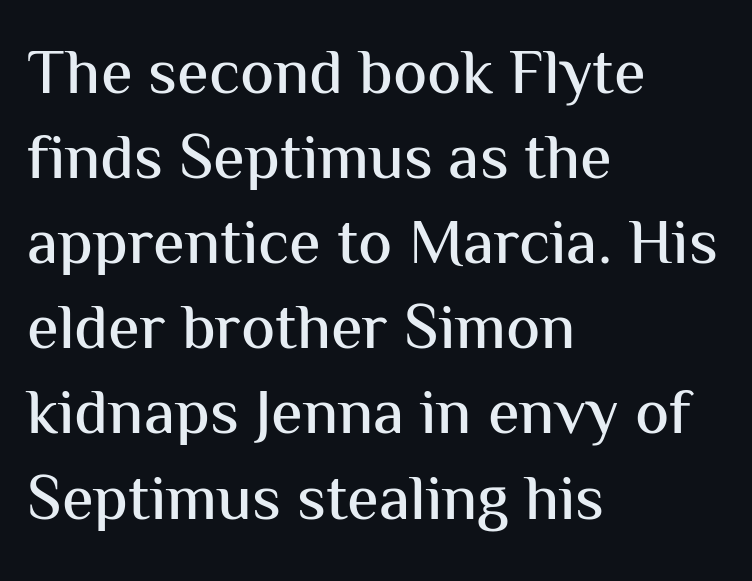
The line-height multiplier appears to be the usual default. When letters stand straight like this, we call the style roman or upright. Note: no serifs on the glyphs. Varying glyph widths throughout — classic text-font behaviour. Where is the straight margin? On the left. Descender tails drop into unmarked territory.
